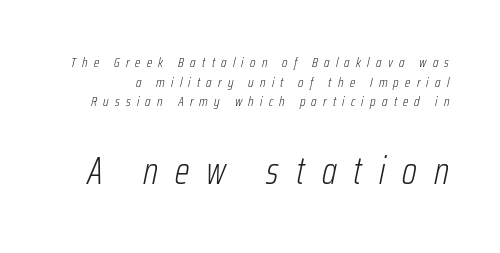
The image shows 38 px light, condensed type, italic (leaning right); set normal line spacing (1.4x), unusually wide letter spacing (+0.45 em), not underlined; the second (bottom) block is 2.71x larger; low stroke contrast and a medium x-height.
